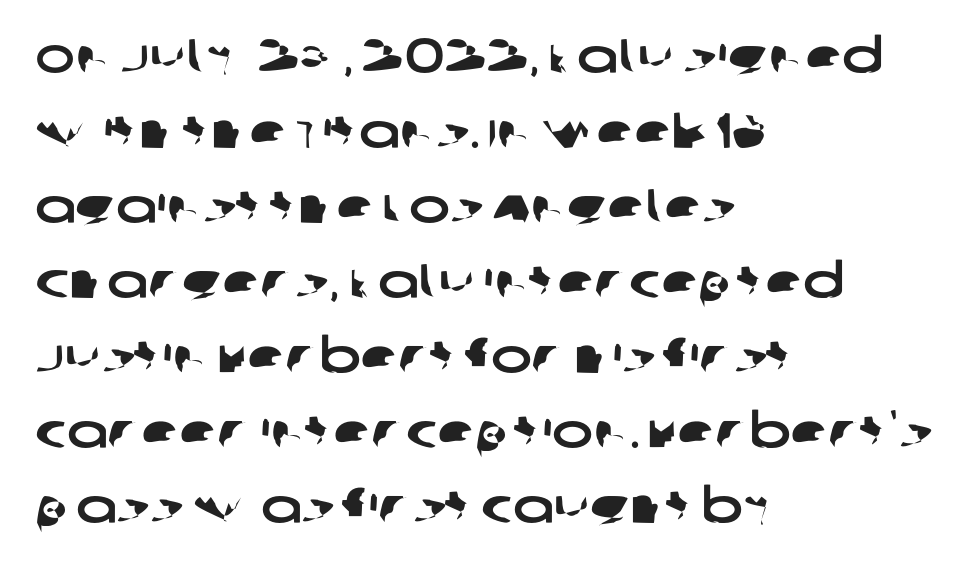
Q: Is the typeface a serif or a sans-serif typeface? A: Sans-serif.
Q: Is the text underlined? A: No.
Q: How is the paragraph aligned? A: Left-aligned.
Q: Is the spacing between letters normal or unusually wide? A: Normal.
Q: Is the spacing between lines tight, normal or loose? A: Normal.
Q: Width (condensed, normal, or wide)? A: Wide.
Q: Stroke contrast? A: Low.
Q: x-height? A: Large.
Q: Monospaced? A: No.
